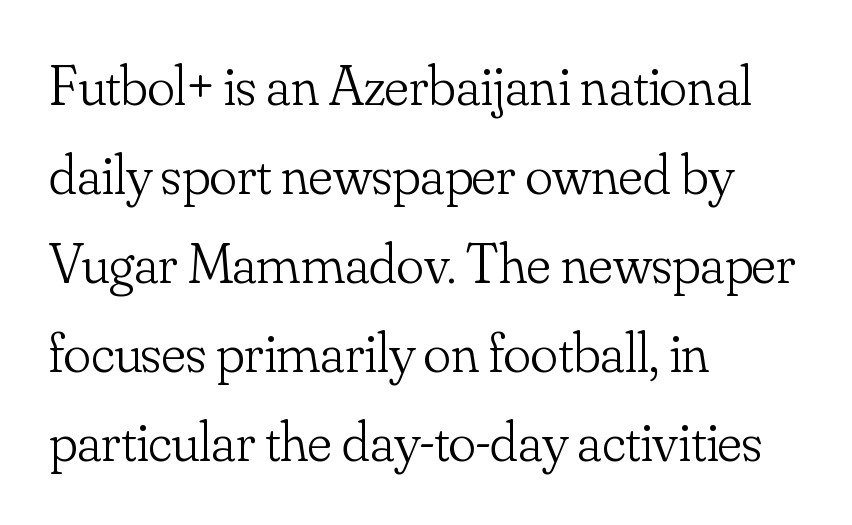
Q: Is the text bold? A: No.
Q: Is the text italic (slanted)? A: No, it is upright.
Q: Is the typeface a serif or a sans-serif typeface? A: Serif.
Q: Is the text underlined? A: No.
Q: How is the paragraph aligned? A: Left-aligned.
Q: Is the spacing between letters normal or unusually wide? A: Normal.
Q: Is the spacing between lines tight, normal or loose? A: Normal.
Q: Width (condensed, normal, or wide)? A: Normal.
Q: Stroke contrast? A: Low.
Q: x-height? A: Small.
Q: Monospaced? A: No.
